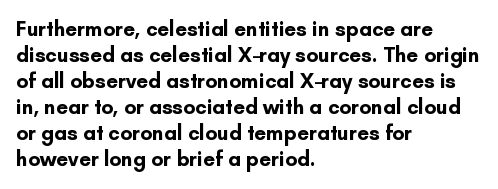
The strokes are fattened all the way to bold. Visually the block forms a straight wall on the left and a jagged coastline on the right. A typesetter would mark this as roman, not italic. The words here are not underlined.
